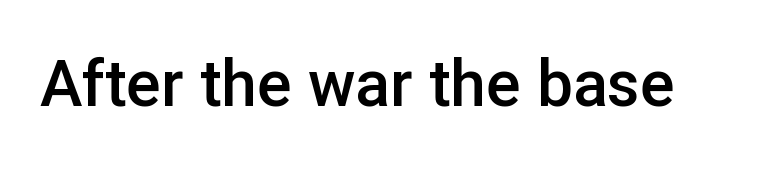
The image shows 64 px semibold sans-serif type, upright; set normal letter spacing, not underlined; low stroke contrast and a medium x-height.
